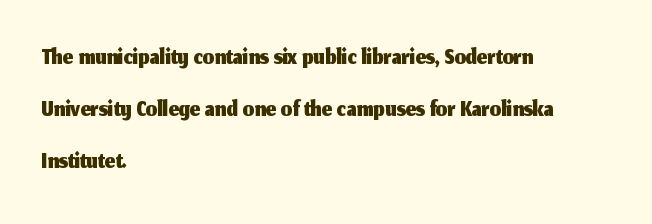
This rendering employs a face without finishing strokes, i.e., a sans-serif. The baseline area is clear. The letters stand upright; this is a roman face. Horizontally, the lines are justified to the leading edge only. Interline gaps are of average width in this sample. Each letter keeps its own natural width here, so spacing adapts to shape.
